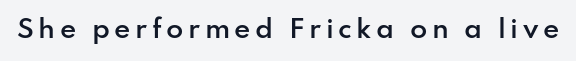
The image shows 25 px text type, upright; set not underlined.
